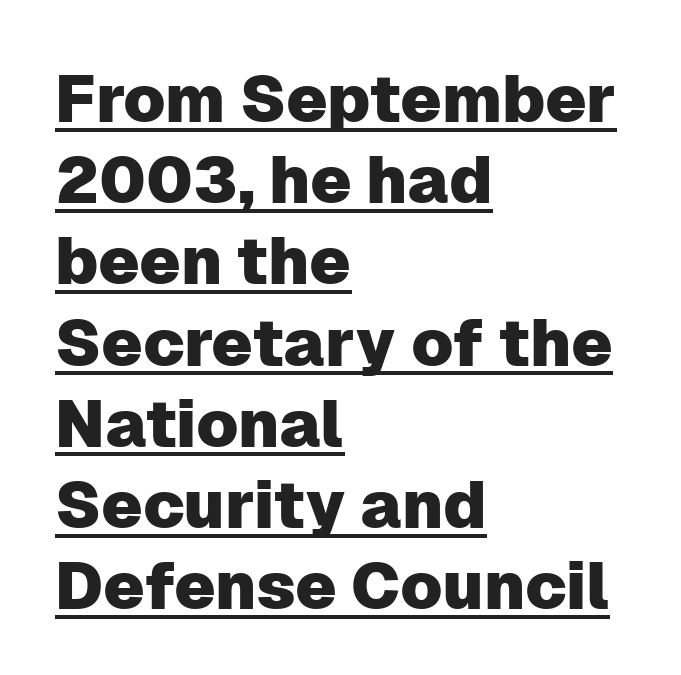
{"serif": "no", "italic": "no", "width": "normal", "stroke_contrast": "low", "x_height": "medium", "monospaced": "no", "underline": "yes", "align": "left", "line_spacing_ratio": 1.23, "letter_spacing": "normal", "letter_spacing_em": 0.0, "glyph_px": 66}
